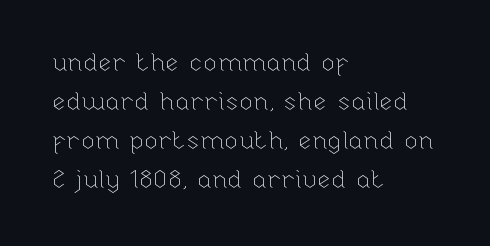
{"italic": "no", "bold": "no", "underline": "no", "align": "left", "line_spacing": "normal", "line_spacing_ratio": 1.56, "letter_spacing": "normal", "letter_spacing_em": 0.0, "glyph_px": 25}
